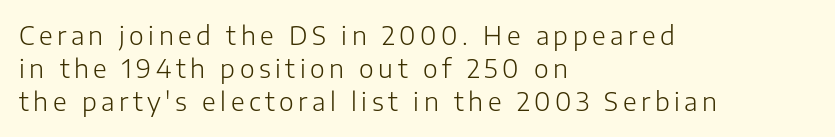
Q: Is the text bold? A: No.
Q: Is the text italic (slanted)? A: No, it is upright.
Q: Is the text underlined? A: No.
Q: How is the paragraph aligned? A: Left-aligned.
Q: Is the spacing between lines tight, normal or loose? A: Normal.
